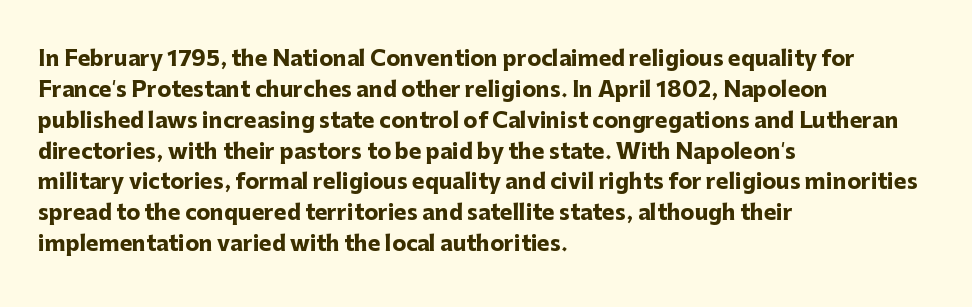
The image shows 21 px bold type, upright; set left-aligned, normal line spacing (1.47x), normal letter spacing, not underlined.
